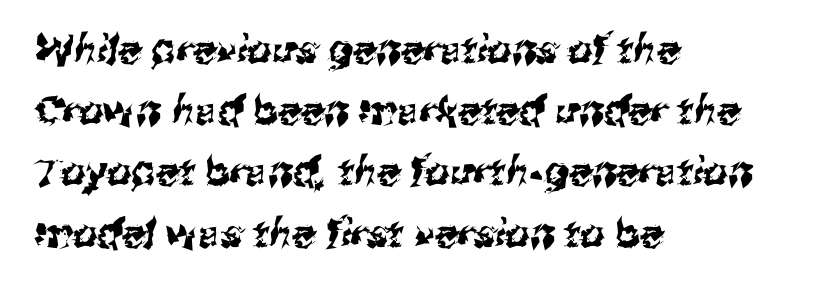
How would I describe the line gaps? Plain and ordinary. Descender tails drop into unmarked territory. The letters advance in unequal steps, a hallmark of proportional type. A typesetter would label this face a sans. This sample is left-justified, so line endings fall wherever the words run out.
